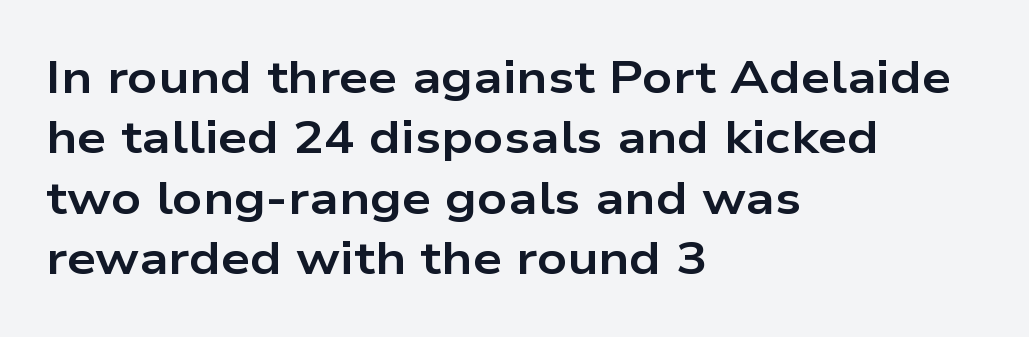
{"serif": "no", "italic": "no", "bold": "yes", "weight": "bold", "width": "wide", "stroke_contrast": "low", "x_height": "medium", "monospaced": "no", "underline": "no", "align": "left", "line_spacing": "normal", "line_spacing_ratio": 1.31, "letter_spacing": "normal", "letter_spacing_em": 0.0, "glyph_px": 46}
